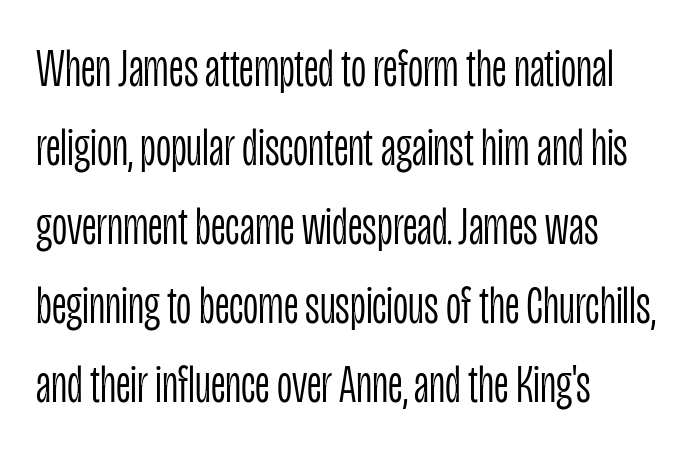
The passage shown has conventional tracking throughout. Lines of text with bare space underneath. Do the characters align in a grid? No, the font is proportional. Weight: regular or lighter.
